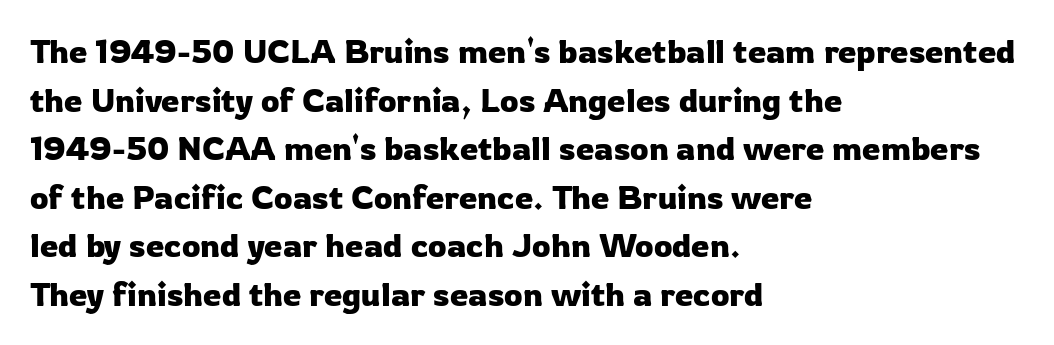
{"serif": "no", "italic": "no", "width": "normal", "stroke_contrast": "low", "x_height": "medium", "monospaced": "no", "underline": "no", "align": "left", "line_spacing": "normal", "line_spacing_ratio": 1.47, "letter_spacing": "normal", "letter_spacing_em": 0.0, "glyph_px": 33}
